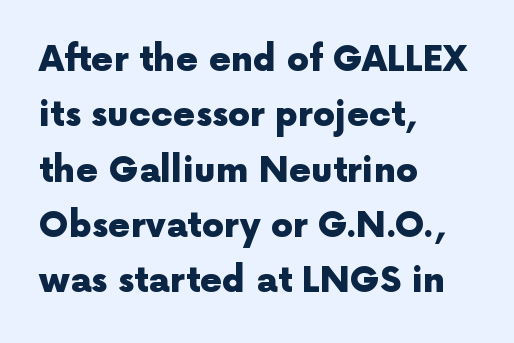
The area under the type is left untouched. The line-height multiplier appears to be the usual default. Is this a fixed-width face? No — the glyphs have proportional, varying widths. No extra tracking has been applied to these lines. Letterform terminals end flat and unadorned throughout the passage. Strong, thick strokes mark this as bold type.
